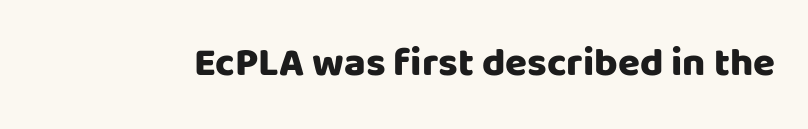
The font is running at its bold setting. Does extra space separate the letters? No, they use regular spacing. Unlike a traditional serif, this face leaves its strokes unadorned. Lines of text with bare space underneath.
